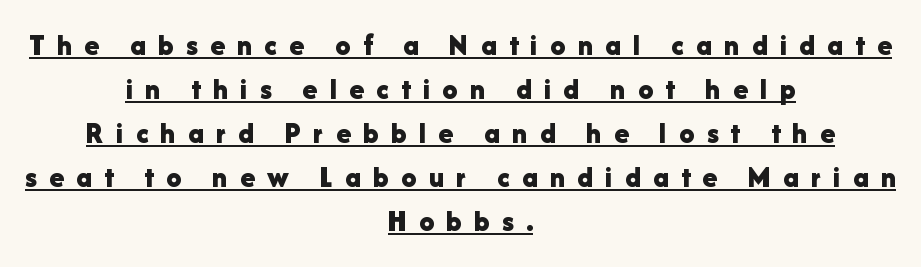
Look at the bottom of the vertical strokes: they stop flat, with no serifs. Words appear elongated and porous because spacing is wide. The letters are bold, with thick, heavy strokes. Where is the straight margin? There isn't one; the lines are centered.
